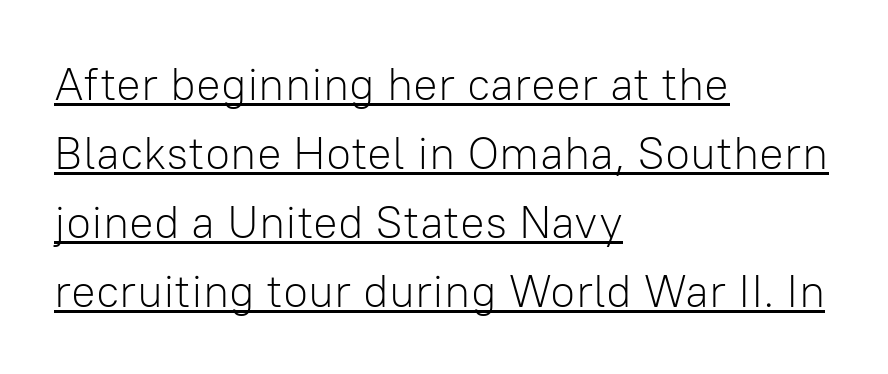
Q: Is the text bold? A: No.
Q: Is the text italic (slanted)? A: No, it is upright.
Q: Is the typeface a serif or a sans-serif typeface? A: Sans-serif.
Q: Is the text underlined? A: Yes.
Q: How is the paragraph aligned? A: Left-aligned.
Q: Is the spacing between letters normal or unusually wide? A: Normal.
Q: Is the spacing between lines tight, normal or loose? A: Normal.
Q: Width (condensed, normal, or wide)? A: Normal.
Q: Stroke contrast? A: Low.
Q: x-height? A: Medium.
Q: Monospaced? A: No.
